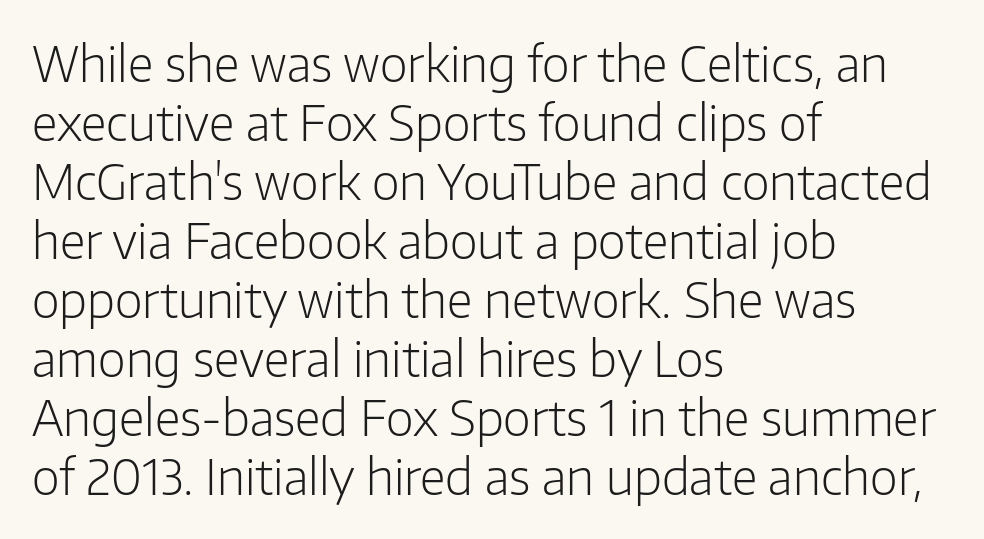
The image shows 48 px light sans-serif type, upright; set left-aligned, line spacing 1.23x, normal letter spacing, not underlined; low stroke contrast and a medium x-height.
